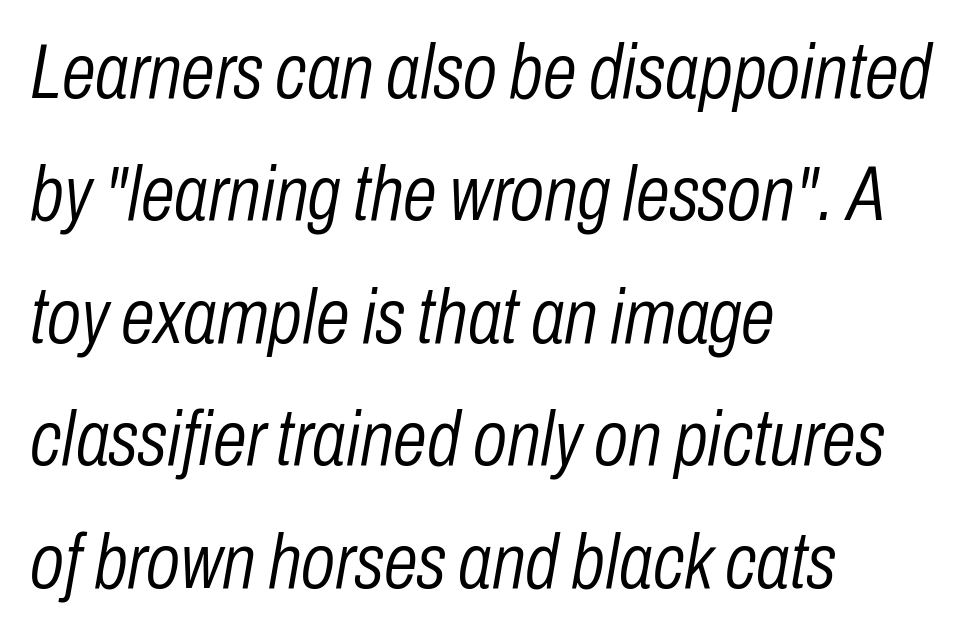
Q: Is the text bold? A: No.
Q: Is the text italic (slanted)? A: Yes, it leans right by about 10 degrees.
Q: Is the text underlined? A: No.
Q: How is the paragraph aligned? A: Left-aligned.
Q: Is the spacing between letters normal or unusually wide? A: Normal.
Q: Is the spacing between lines tight, normal or loose? A: Normal.
Q: Width (condensed, normal, or wide)? A: Condensed.
Q: Stroke contrast? A: Low.
Q: x-height? A: Medium.
Q: Monospaced? A: No.
